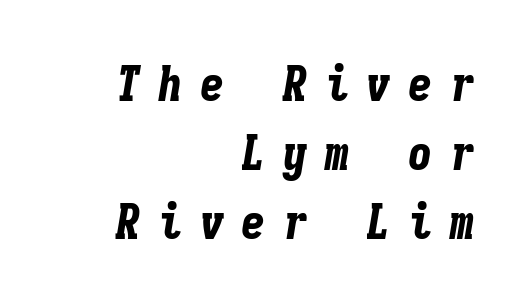
A bare baseline throughout the passage. Looks like terminal output: every glyph gets an equal slot. Interline gaps are of average width in this sample. Strong, thick strokes mark this as bold type. The type is letterspaced generously, with wide tracking. Does the lettering tilt? It does — this is italic.
